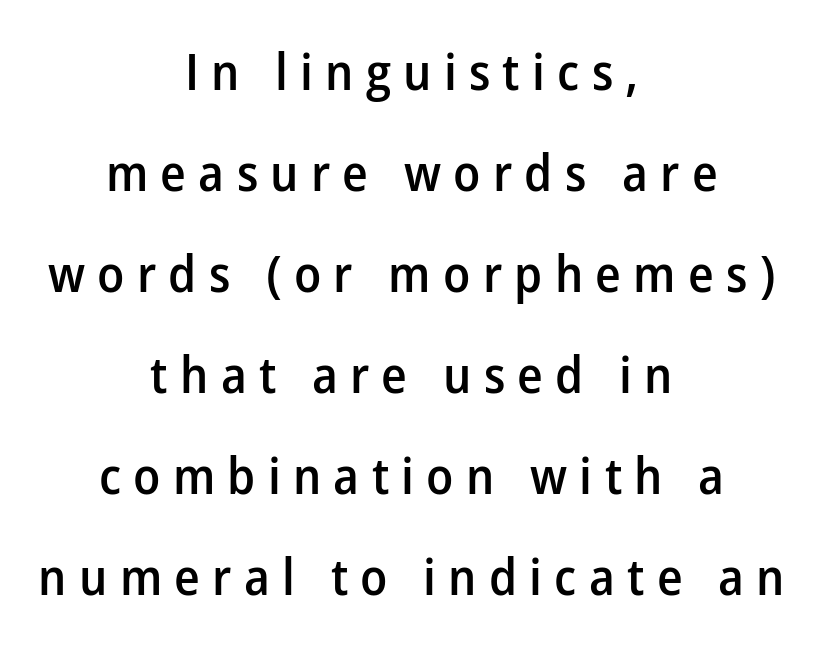
Q: Is the text bold? A: Semi-bold.
Q: Is the text italic (slanted)? A: No, it is upright.
Q: Is the typeface a serif or a sans-serif typeface? A: Sans-serif.
Q: Is the text underlined? A: No.
Q: How is the paragraph aligned? A: Centered.
Q: Is the spacing between letters normal or unusually wide? A: Unusually wide.
Q: Is the spacing between lines tight, normal or loose? A: Loose.
Q: Width (condensed, normal, or wide)? A: Normal.
Q: Stroke contrast? A: Low.
Q: x-height? A: Medium.
Q: Monospaced? A: No.
